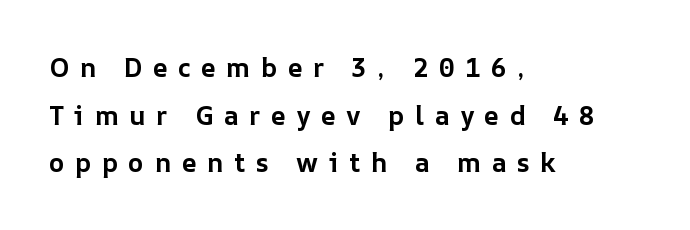
Q: Is the text bold? A: Yes.
Q: Is the text italic (slanted)? A: No, it is upright.
Q: Is the text underlined? A: No.
Q: How is the paragraph aligned? A: Left-aligned.
Q: Is the spacing between letters normal or unusually wide? A: Unusually wide.
